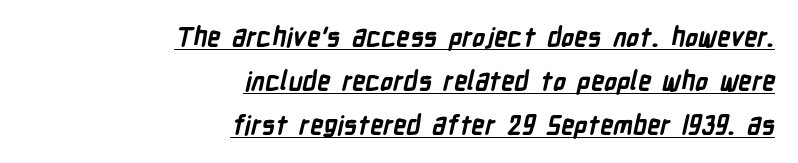
The image shows 26 px bold type; set right-aligned, normal line spacing (1.69x), normal letter spacing, underlined.
